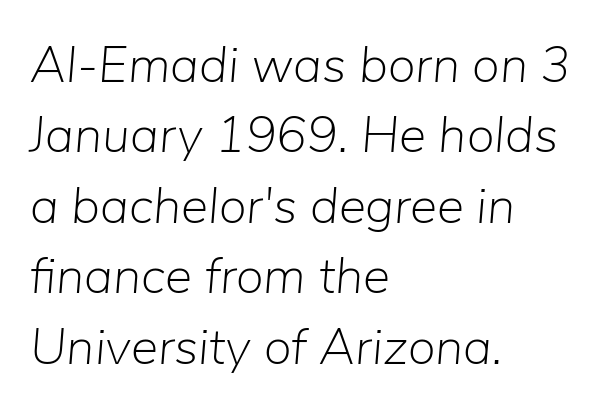
The image shows 51 px light type, italic (leaning right); set left-aligned, normal line spacing (1.38x), normal letter spacing, not underlined; low stroke contrast and a medium x-height.
